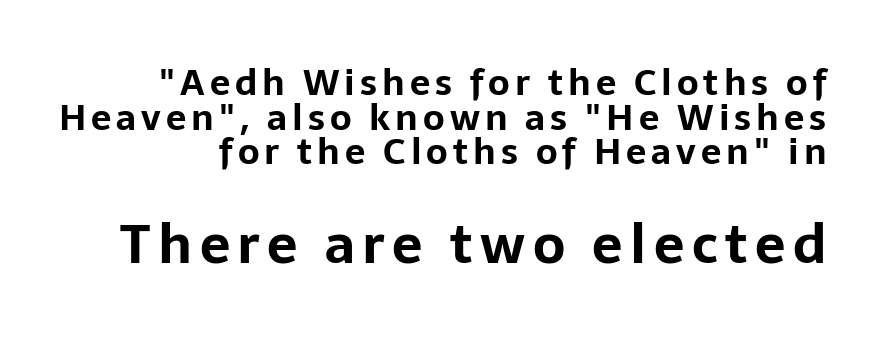
Serifs: no, the terminals of the letterforms are clean. The rendering enlarges the type as you move from the upper chunk to the lower. Looks like regular typesetting: each glyph gets only the width it needs. The space beneath each line is pristine and unruled. A dark, heavy texture on the line: the type is bold. Italic? Not at all — the glyphs are vertical.
